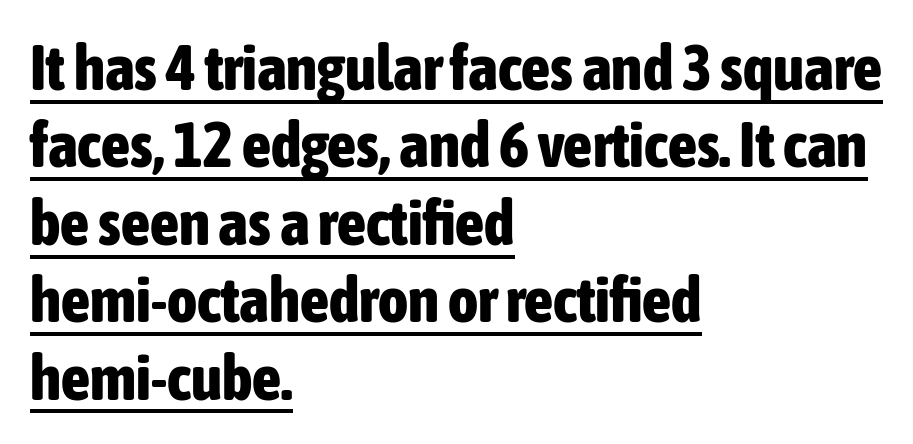
The image shows 64 px bold, condensed sans-serif type, upright; set left-aligned, line spacing 1.21x, normal letter spacing, underlined; low stroke contrast and a medium x-height.
